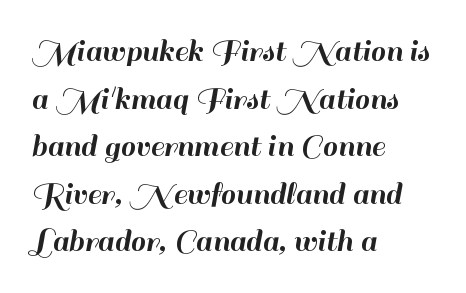
{"serif": "no", "width": "normal", "stroke_contrast": "high", "x_height": "small", "monospaced": "no", "underline": "no", "align": "left", "line_spacing": "normal", "line_spacing_ratio": 1.4, "letter_spacing": "normal", "letter_spacing_em": 0.0, "glyph_px": 34}
